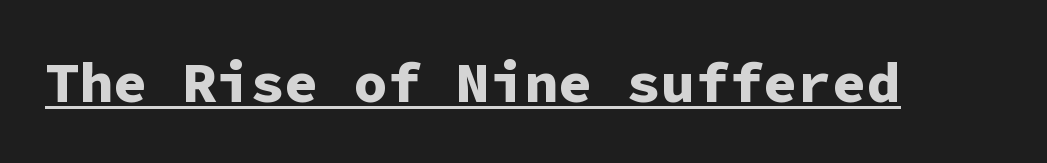
Typesetter's note: full bold, strokes at maximum text heaviness. In terms of posture, this sample is upright. The face used here is monospaced, like something from a code editor. The face used here is a sans, in the tradition of grotesques and geometrics. Spacing between characters is what you'd get straight out of the box.
